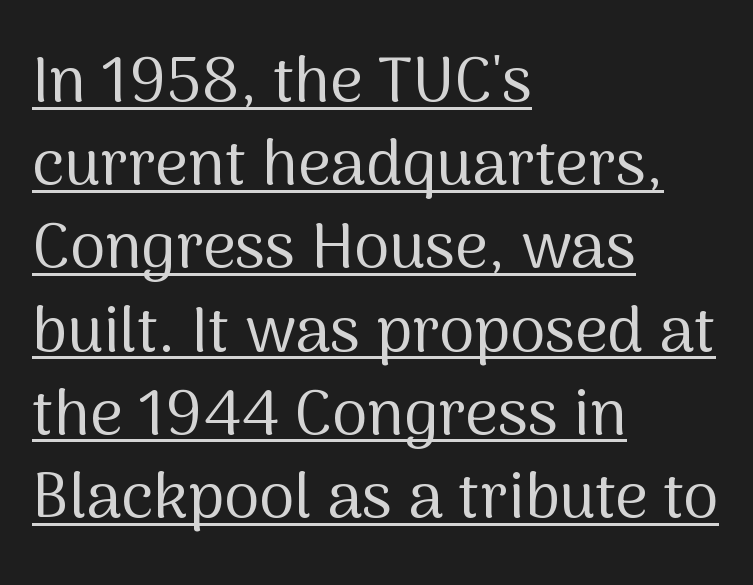
The image shows 64 px regular-weight sans-serif type, upright; set left-aligned, normal line spacing (1.3x), normal letter spacing, underlined; medium stroke contrast and a medium x-height.
